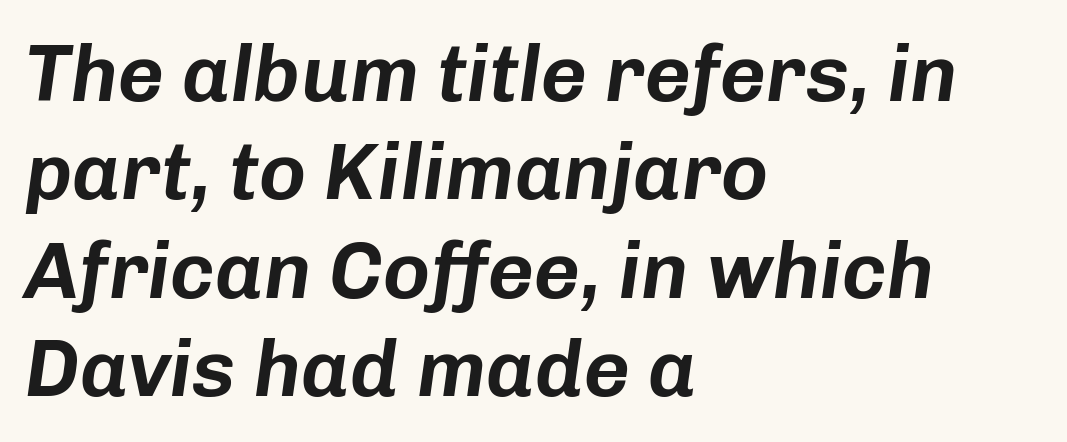
Character widths vary here, with narrow letters taking less room than wide ones. The ragged edge is on the right, which tells us the setting is flush left. Slant detected: the letters are inclined. The passage shown has conventional tracking throughout. Descenders are the only things crossing below the line.
